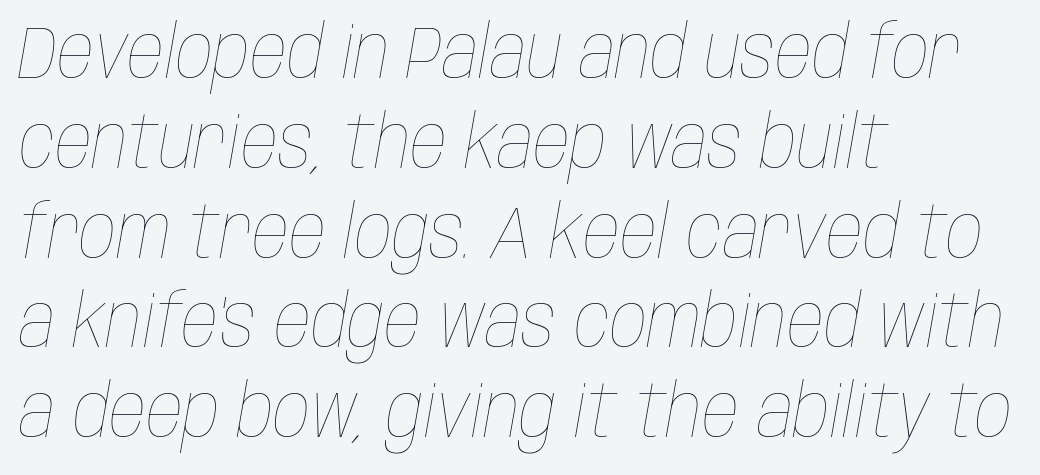
The image shows 73 px thin, condensed type, italic (leaning right); set left-aligned, line spacing 1.23x, normal letter spacing, not underlined; low stroke contrast and a large x-height.
